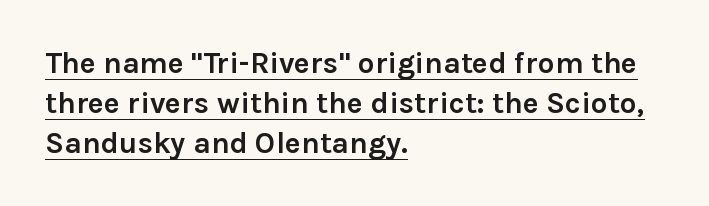
Q: Is the text bold? A: Yes.
Q: Is the text italic (slanted)? A: No, it is upright.
Q: Is the typeface a serif or a sans-serif typeface? A: Sans-serif.
Q: Is the text underlined? A: Yes.
Q: How is the paragraph aligned? A: Left-aligned.
Q: Is the spacing between letters normal or unusually wide? A: Normal.
Q: Is the spacing between lines tight, normal or loose? A: Normal.
Q: Width (condensed, normal, or wide)? A: Normal.
Q: Stroke contrast? A: Low.
Q: x-height? A: Medium.
Q: Monospaced? A: No.
